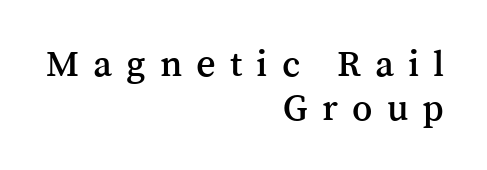
Q: Is the text italic (slanted)? A: No, it is upright.
Q: Is the typeface a serif or a sans-serif typeface? A: Serif.
Q: Is the text underlined? A: No.
Q: How is the paragraph aligned? A: Right-aligned.
Q: Is the spacing between letters normal or unusually wide? A: Unusually wide.
Q: Width (condensed, normal, or wide)? A: Normal.
Q: Stroke contrast? A: Medium.
Q: x-height? A: Medium.
Q: Monospaced? A: No.
